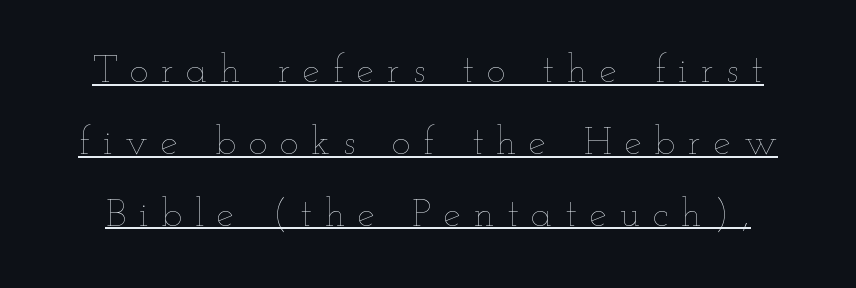
The image shows 39 px thin, wide type, upright; set line spacing 1.84x, unusually wide letter spacing (+0.33 em), underlined; low stroke contrast and a small x-height.
